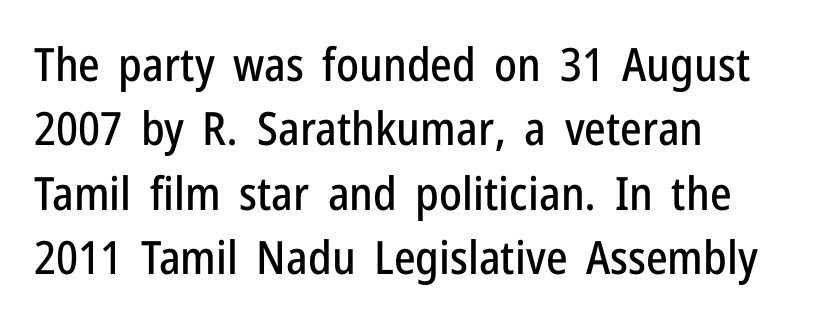
Q: Is the text italic (slanted)? A: No, it is upright.
Q: Is the typeface a serif or a sans-serif typeface? A: Sans-serif.
Q: Is the text underlined? A: No.
Q: How is the paragraph aligned? A: Left-aligned.
Q: Is the spacing between letters normal or unusually wide? A: Normal.
Q: Is the spacing between lines tight, normal or loose? A: Normal.
Q: Width (condensed, normal, or wide)? A: Condensed.
Q: Stroke contrast? A: Low.
Q: x-height? A: Medium.
Q: Monospaced? A: No.
